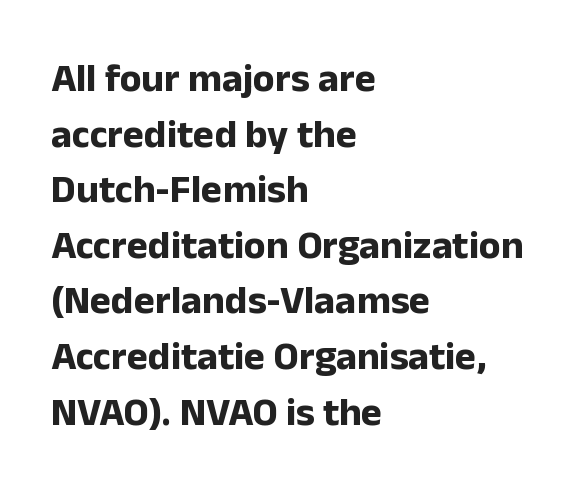
The passage shown is typed in a proportional face where columns would drift. Vertical spacing — default. This sample is left-justified, so line endings fall wherever the words run out. Students, this is bold: see how much ink each stroke carries. A sans-serif font was chosen for this passage.
